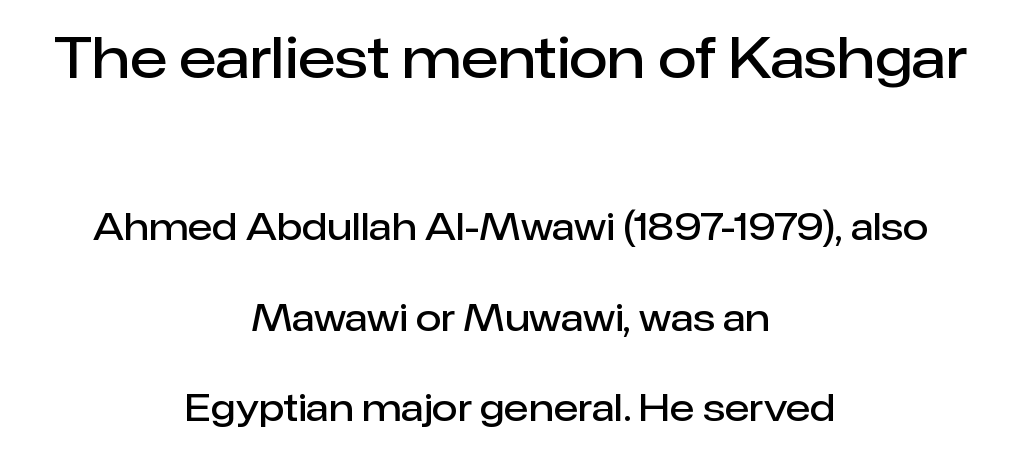
The image shows 56 px semibold sans-serif type, upright; set centered, loose line spacing (2.44x), normal letter spacing, not underlined; the first (top) block is 1.51x larger; low stroke contrast and a medium x-height.
